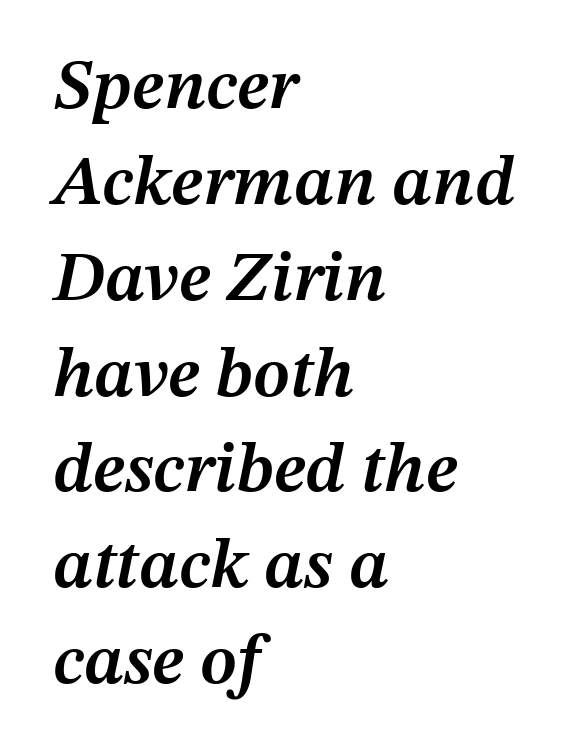
{"italic": "yes", "lean": "right", "slant_degrees": 12, "bold": "semi", "weight": "semibold", "width": "normal", "stroke_contrast": "medium", "x_height": "medium", "monospaced": "no", "underline": "no", "align": "left", "line_spacing": "normal", "line_spacing_ratio": 1.35, "letter_spacing": "normal", "letter_spacing_em": 0.0, "glyph_px": 71}
